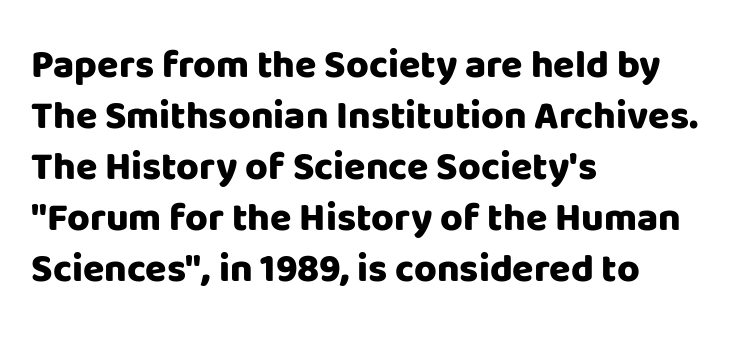
There is no visible air inserted between adjacent glyphs. Posture: straight, roman, zero tilt. The glyphs have the mass of a bold cut. Here the designer chose a conventional face with non-uniform glyph widths. Check where the strokes stop: nothing finishes them off — pure sans. Visually the block forms a straight wall on the left and a jagged coastline on the right.
